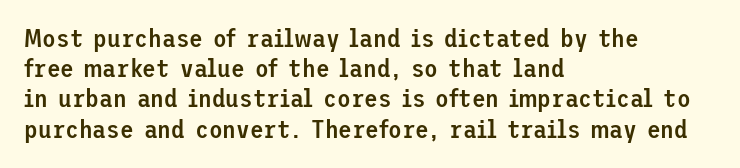
Posture: straight, roman, zero tilt. Unmarked baselines from the first word to the last. Spacing between characters is what you'd get straight out of the box. The face used here is a semibold: visibly heavier than regular, lighter than bold.
